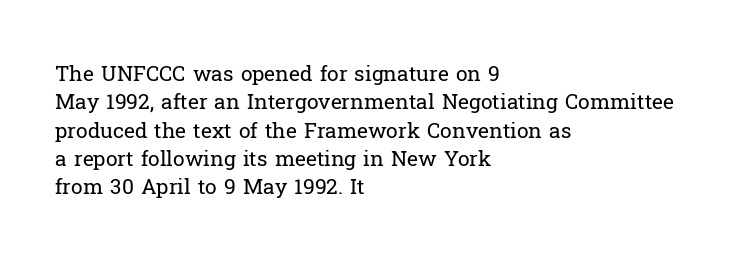
Q: Is the text bold? A: No.
Q: Is the text italic (slanted)? A: No, it is upright.
Q: Is the text underlined? A: No.
Q: How is the paragraph aligned? A: Left-aligned.
Q: Is the spacing between letters normal or unusually wide? A: Normal.
Q: Is the spacing between lines tight, normal or loose? A: Normal.
